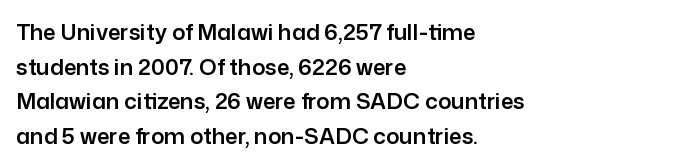
The image shows 22 px text type, upright; set left-aligned, normal line spacing (1.57x), normal letter spacing, not underlined.
